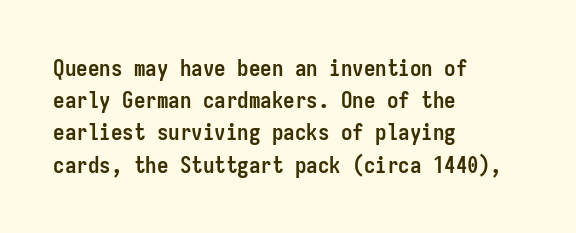
Q: Is the text bold? A: Yes.
Q: Is the text italic (slanted)? A: No, it is upright.
Q: Is the text underlined? A: No.
Q: How is the paragraph aligned? A: Left-aligned.
Q: Is the spacing between letters normal or unusually wide? A: Normal.
Q: Is the spacing between lines tight, normal or loose? A: Normal.
